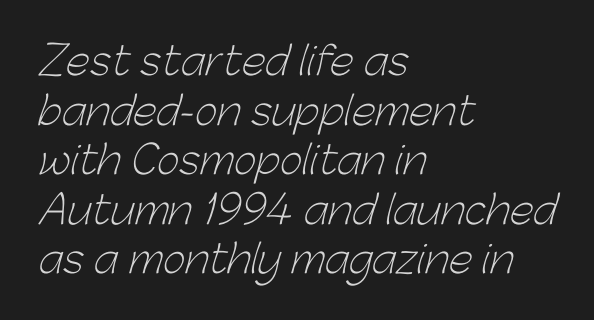
Type without underlining. Glyph-to-glyph distance matches everyday printed text. How would I describe the line gaps? Plain and ordinary. In CSS terms this would be text-align: left.
